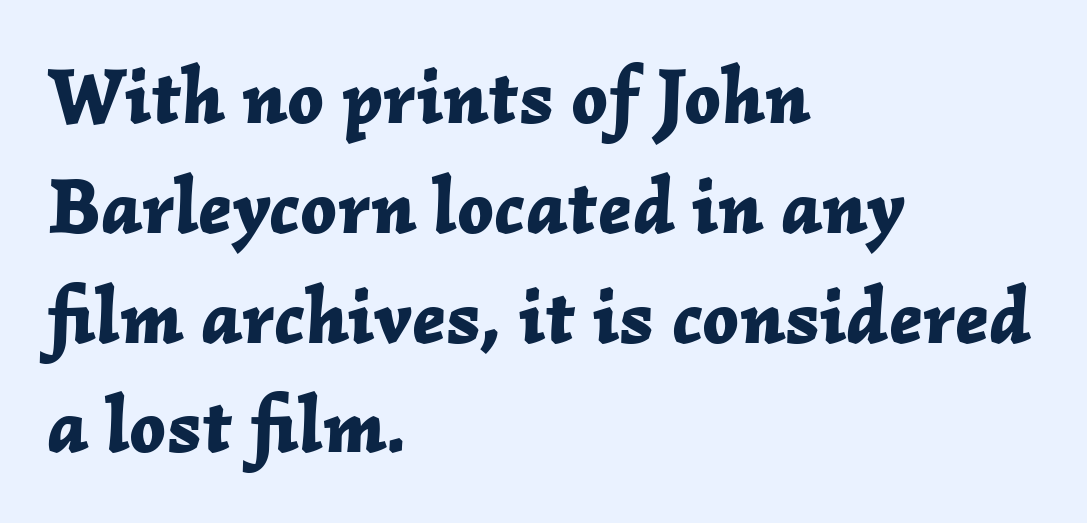
Words float on clear page, feet unadorned. Would a proofreader flag this as italicized? Yes. The rendering uses natural spacing where letterforms have individual widths. There is no visible air inserted between adjacent glyphs. Evenly set lines give the paragraph a standard silhouette.
